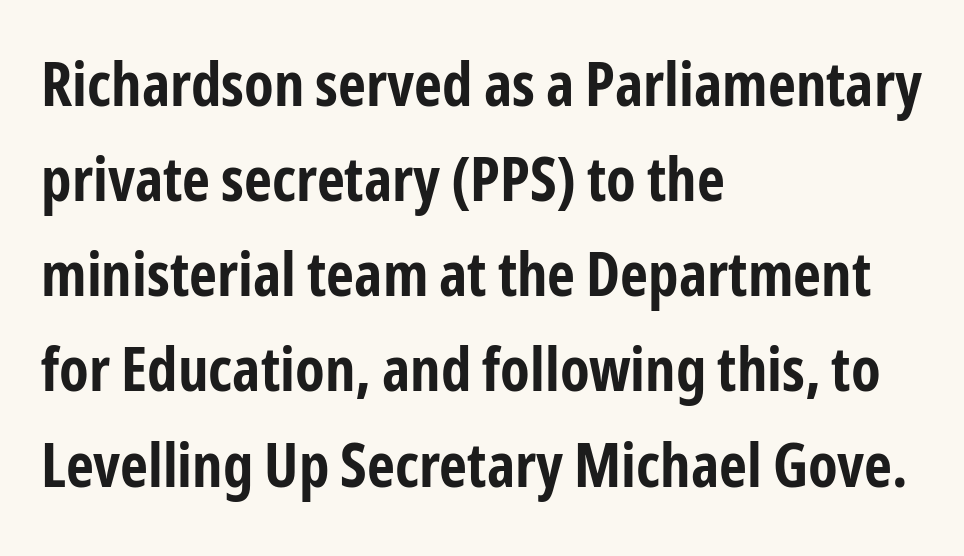
Q: Is the text bold? A: Yes.
Q: Is the text italic (slanted)? A: No, it is upright.
Q: Is the typeface a serif or a sans-serif typeface? A: Sans-serif.
Q: Is the text underlined? A: No.
Q: How is the paragraph aligned? A: Left-aligned.
Q: Is the spacing between letters normal or unusually wide? A: Normal.
Q: Is the spacing between lines tight, normal or loose? A: Normal.
Q: Width (condensed, normal, or wide)? A: Condensed.
Q: Stroke contrast? A: Low.
Q: x-height? A: Medium.
Q: Monospaced? A: No.
